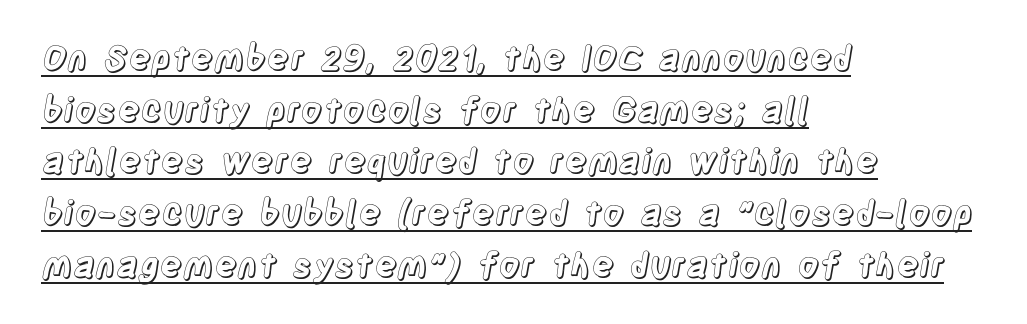
Q: Is the text italic (slanted)? A: Yes.
Q: Is the text underlined? A: Yes.
Q: How is the paragraph aligned? A: Left-aligned.
Q: Is the spacing between letters normal or unusually wide? A: Normal.
Q: Is the spacing between lines tight, normal or loose? A: Normal.
Q: Width (condensed, normal, or wide)? A: Condensed.
Q: x-height? A: Large.
Q: Monospaced? A: No.
